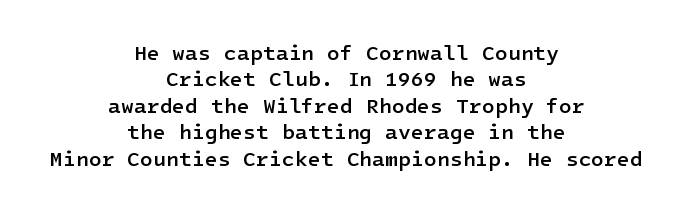
{"italic": "no", "bold": "semi", "underline": "no", "align": "center", "line_spacing": "normal", "line_spacing_ratio": 1.26, "letter_spacing": "normal", "letter_spacing_em": 0.0, "glyph_px": 21}
